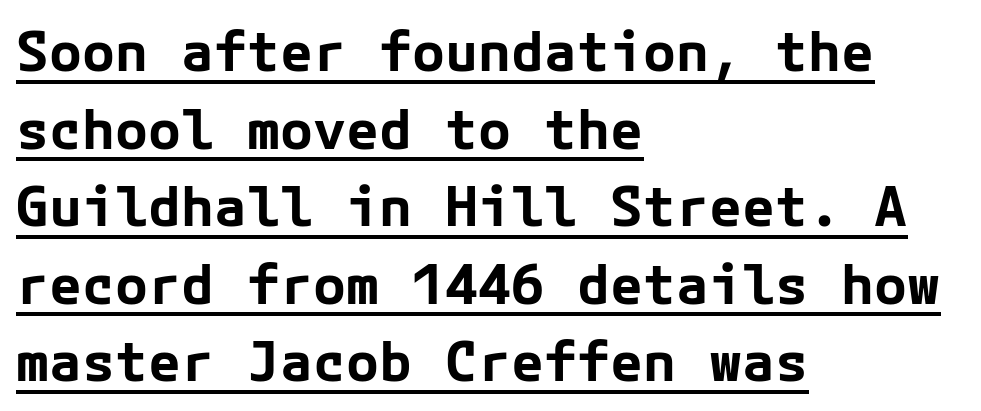
Students, note that the glyphs here touch the page at normal intervals. Successive baselines arrive at the customary interval. The font family rendered here belongs to the sans-serif group. This sample is left-justified, so line endings fall wherever the words run out. Every word sits above its own underline. Tall strokes in this sample are plumb rather than angled.
